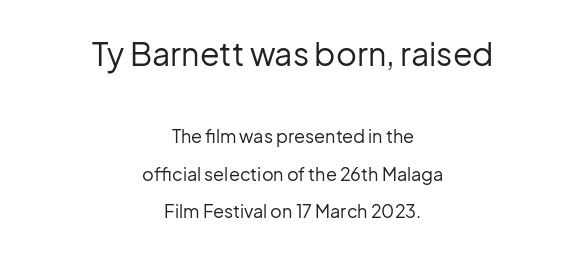
{"serif": "no", "italic": "no", "bold": "no", "weight": "regular", "width": "normal", "stroke_contrast": "low", "x_height": "medium", "monospaced": "no", "underline": "no", "align": "center", "line_spacing": "loose", "line_spacing_ratio": 2.08, "letter_spacing": "normal", "letter_spacing_em": 0.0, "larger_block": "first", "size_ratio": 1.78, "glyph_px": 32}
